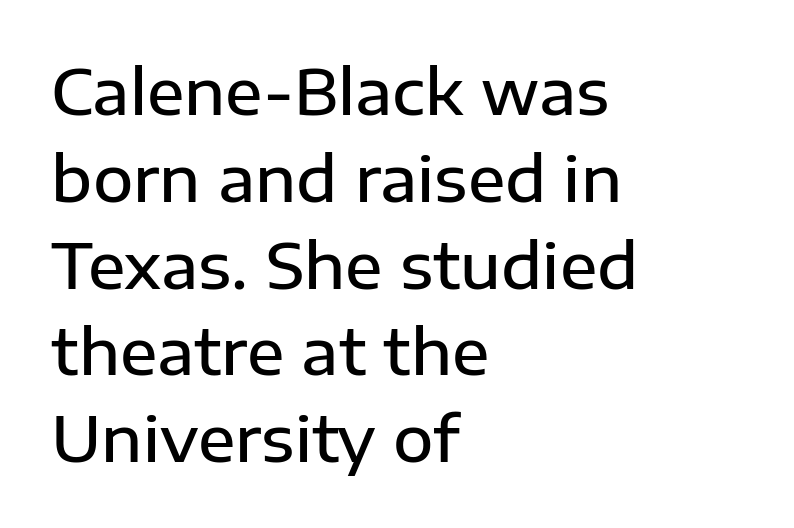
The image shows 62 px semibold sans-serif type, upright; set left-aligned, normal line spacing (1.4x), normal letter spacing, not underlined; low stroke contrast and a medium x-height.
